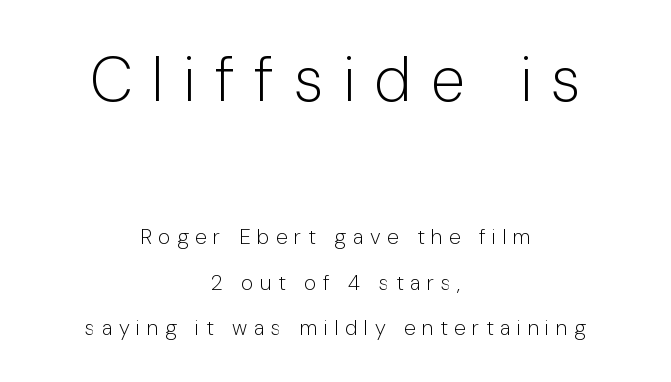
Characters remain perfectly vertical along every line. The rendering uses natural spacing where letterforms have individual widths. These two chunks differ in scale, with the top chunk taking the larger measure. The letterforms sit at book weight or below.
